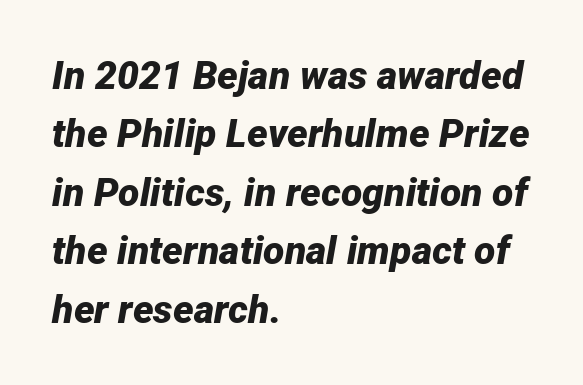
{"italic": "yes", "lean": "right", "slant_degrees": 12, "bold": "yes", "weight": "bold", "width": "normal", "stroke_contrast": "low", "x_height": "medium", "monospaced": "no", "underline": "no", "align": "left", "line_spacing": "normal", "line_spacing_ratio": 1.5, "letter_spacing": "normal", "letter_spacing_em": 0.0, "glyph_px": 39}
